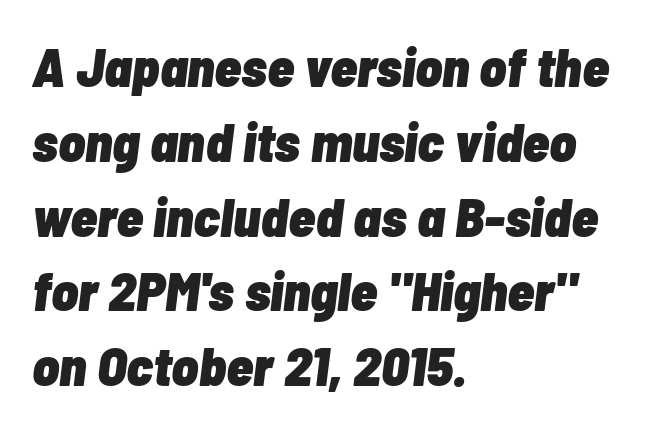
The image shows 55 px heavy, condensed type, italic (leaning right); set left-aligned, normal line spacing (1.36x), normal letter spacing, not underlined; low stroke contrast and a medium x-height.
